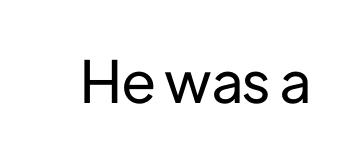
Q: Is the text italic (slanted)? A: No, it is upright.
Q: Is the typeface a serif or a sans-serif typeface? A: Sans-serif.
Q: Is the text underlined? A: No.
Q: Is the spacing between letters normal or unusually wide? A: Normal.
Q: Width (condensed, normal, or wide)? A: Normal.
Q: Stroke contrast? A: Low.
Q: x-height? A: Medium.
Q: Monospaced? A: No.
